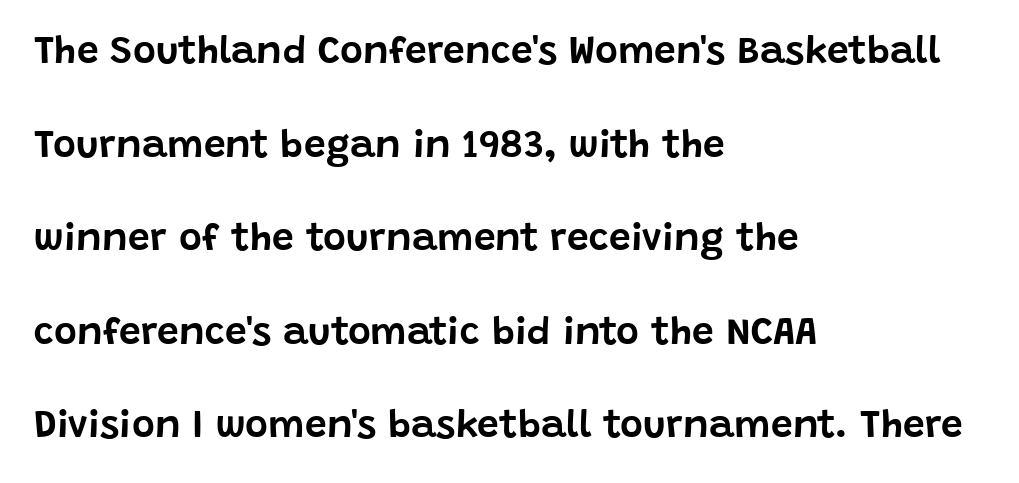
The axis of the letterforms is exactly vertical. Nobody drew a line under any word here. Leading: increased. The designer went with a sans here, leaving each stem footless. Students, note that the glyphs here touch the page at normal intervals.
